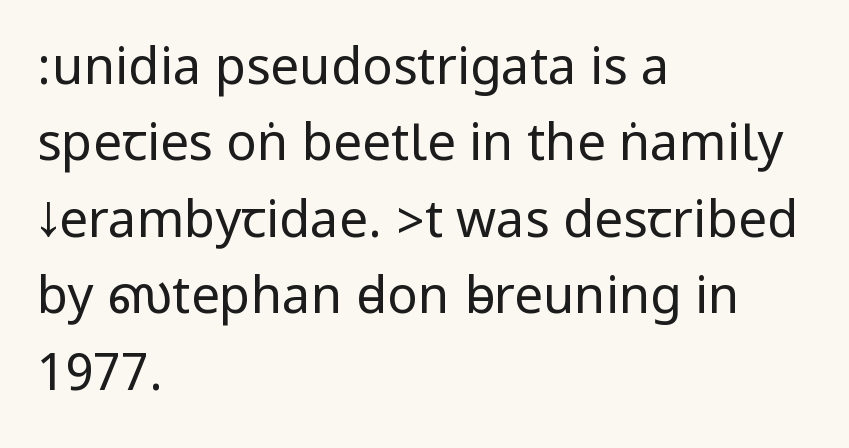
It's the straight-up-and-down kind of type. Casual observation: everything's shoved over to the left. Unlike a traditional serif, this face leaves its strokes unadorned. The face looks like a standard text weight, possibly lighter. Normally led — the rows are evenly, conventionally spaced. Has an underline been added? It has not.
